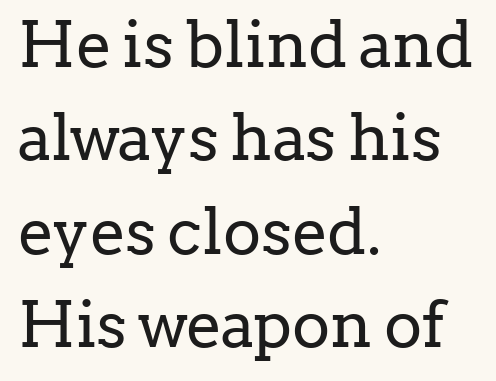
The image shows 64 px regular-weight serif type, upright; set left-aligned, normal line spacing (1.46x), normal letter spacing, not underlined; low stroke contrast and a medium x-height.
